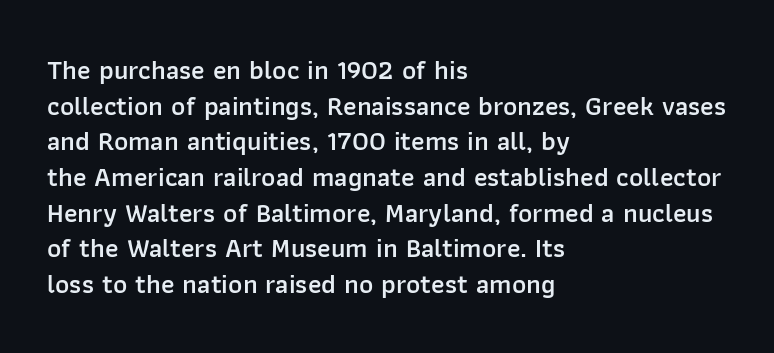
Compared with an ordinary text face, these strokes are moderately heavier — a semibold. The type sits square on the baseline with zero lean. The letters sit at their default tracking, neither squeezed nor spread. A normal amount of white space separates one row of letters from the next.
